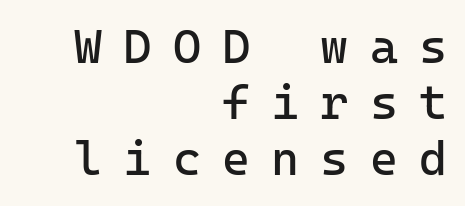
{"serif": "no", "italic": "no", "bold": "no", "weight": "regular", "width": "normal", "stroke_contrast": "low", "x_height": "medium", "monospaced": "yes", "underline": "no", "align": "right", "line_spacing_ratio": 1.17, "letter_spacing": "wide", "letter_spacing_em": 0.44, "glyph_px": 48}
